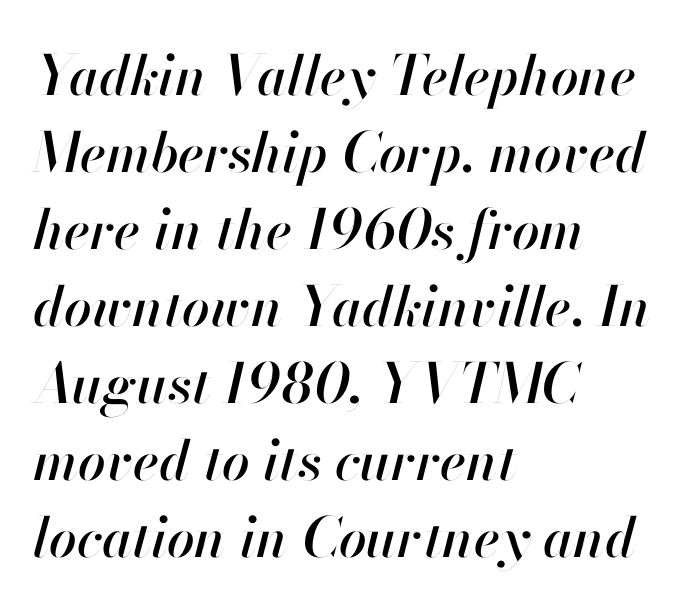
Is the letter spacing exaggerated? No — it looks like the ordinary default. This sample has the flowing, uneven cadence of proportional lettering. You can tell it's italic because the verticals aren't actually vertical. Leftover space on each line is placed entirely after the last word. This sample keeps an unexceptional amount of space between lines. Quick note: underline off.
